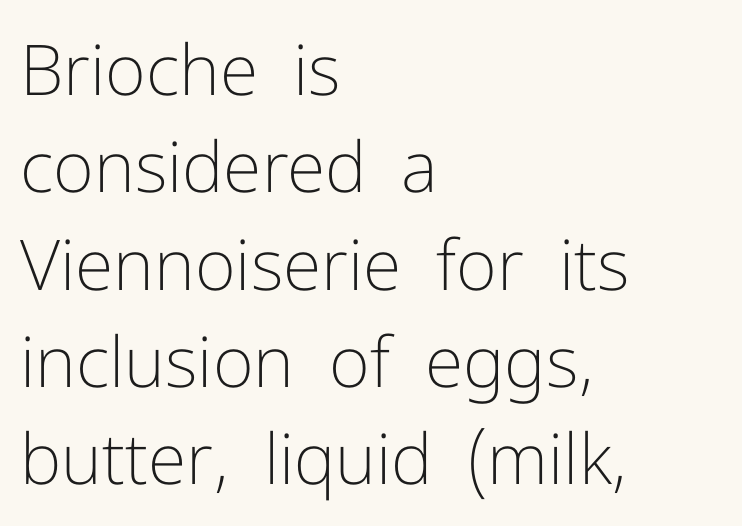
The image shows 70 px light sans-serif type, upright; set left-aligned, normal line spacing (1.39x), normal letter spacing, not underlined; low stroke contrast and a medium x-height.
